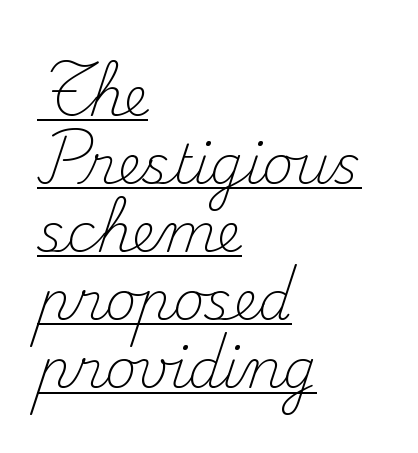
{"serif": "yes", "bold": "no", "weight": "light", "width": "normal", "stroke_contrast": "medium", "x_height": "small", "monospaced": "no", "underline": "yes", "align": "left", "line_spacing": "normal", "line_spacing_ratio": 1.26, "letter_spacing": "normal", "letter_spacing_em": 0.0, "glyph_px": 54}
